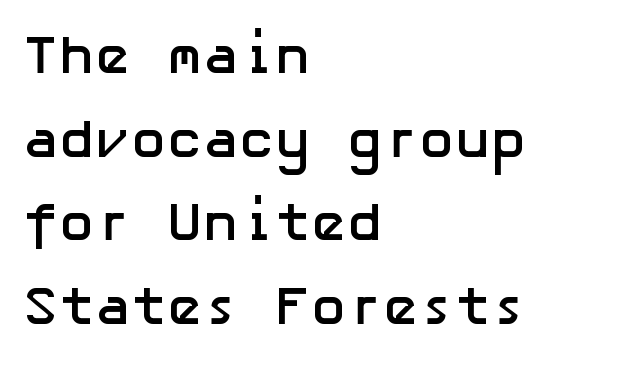
The image shows 54 px semibold sans-serif type, upright; set left-aligned, normal line spacing (1.55x), normal letter spacing, not underlined; low stroke contrast and a medium x-height.
